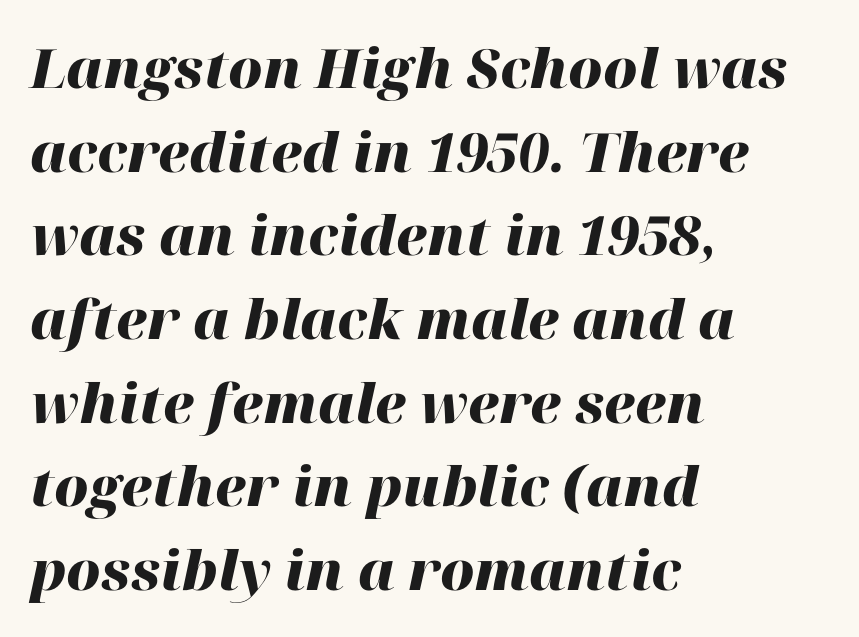
Horizontal alignment here is leftward, the default for most running prose. Decoration check: the copy has no underline. Spacing between characters is what you'd get straight out of the box. As a designer I'd log this as weight 700, bold. The glyphs look as if they've been sheared to an angle.
